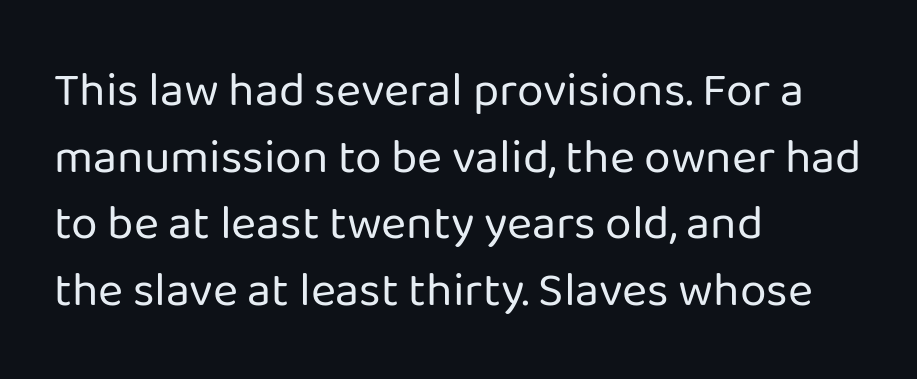
This reads as an unemphasized weight, regular at the heaviest. The space beneath each line is pristine and unruled. Characters remain perfectly vertical along every line. Caption: standard tracking, unaltered. These lines are rendered in a variable-pitch font. Short and long lines alike share a common starting point at left.
